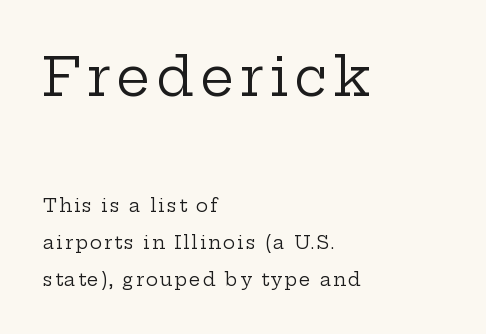
Q: Is the text bold? A: No.
Q: Is the text italic (slanted)? A: No, it is upright.
Q: Is the typeface a serif or a sans-serif typeface? A: Serif.
Q: Is the text underlined? A: No.
Q: How is the paragraph aligned? A: Left-aligned.
Q: Is the spacing between lines tight, normal or loose? A: Loose.
Q: Which block of text is set in a larger size, the first (top) or the second (bottom)? A: The first (top) one.
Q: Width (condensed, normal, or wide)? A: Wide.
Q: Stroke contrast? A: Low.
Q: x-height? A: Medium.
Q: Monospaced? A: No.
